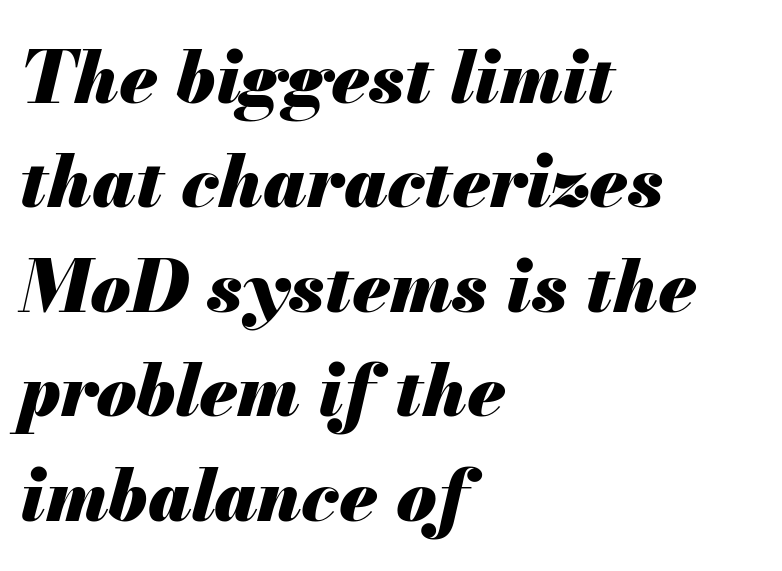
Q: Is the text bold? A: Yes.
Q: Is the text italic (slanted)? A: Yes, it leans right by about 13 degrees.
Q: Is the text underlined? A: No.
Q: How is the paragraph aligned? A: Left-aligned.
Q: Is the spacing between letters normal or unusually wide? A: Normal.
Q: Is the spacing between lines tight, normal or loose? A: Normal.
Q: Width (condensed, normal, or wide)? A: Normal.
Q: Stroke contrast? A: Medium.
Q: x-height? A: Small.
Q: Monospaced? A: No.
